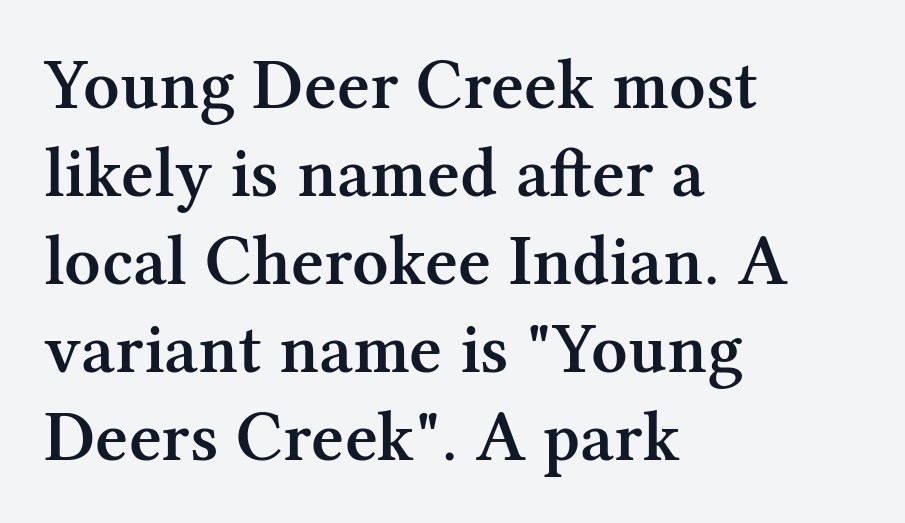
Tracking value appears to be zero — textbook default spacing. The rendering anchors every line to the left-hand side. The face used here is a semibold: visibly heavier than regular, lighter than bold. This is roman type, the default non-slanted kind.
